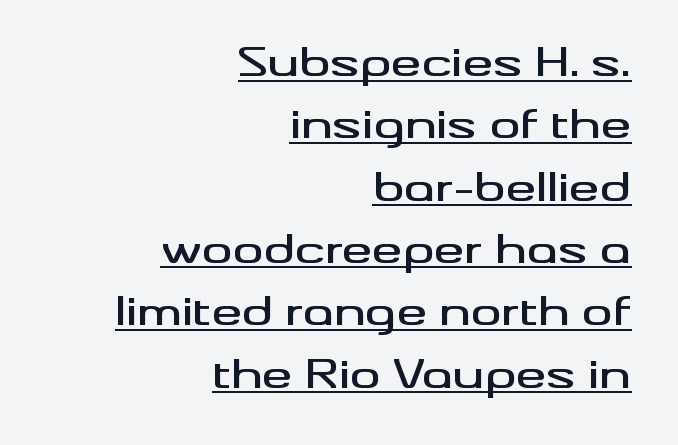
Q: Is the text italic (slanted)? A: No, it is upright.
Q: Is the typeface a serif or a sans-serif typeface? A: Sans-serif.
Q: Is the text underlined? A: Yes.
Q: How is the paragraph aligned? A: Right-aligned.
Q: Is the spacing between letters normal or unusually wide? A: Normal.
Q: Is the spacing between lines tight, normal or loose? A: Normal.
Q: Width (condensed, normal, or wide)? A: Wide.
Q: Stroke contrast? A: Medium.
Q: x-height? A: Small.
Q: Monospaced? A: No.
